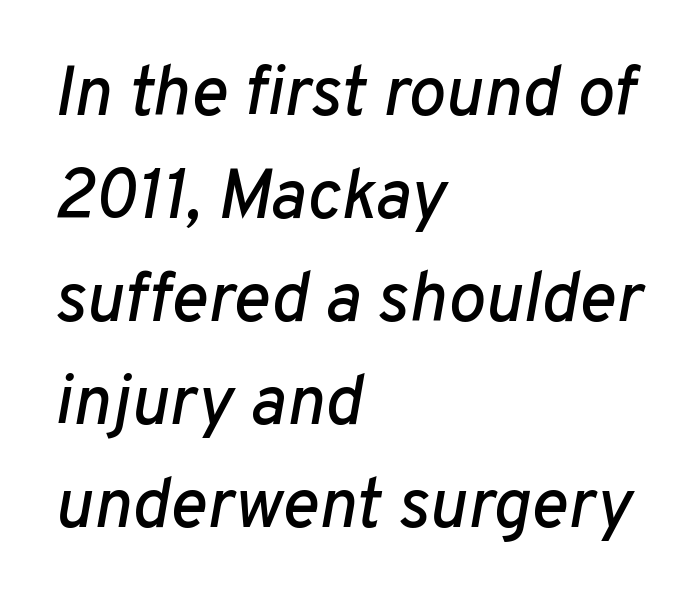
The passage shown has conventional tracking throughout. The passage shown is typed in a proportional face where columns would drift. The space beneath each line is pristine and unruled. Designer's note — italics engaged. The rendering anchors every line to the left-hand side. Each new line begins a customary step beneath the previous one.
